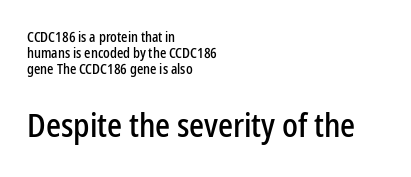
Q: Is the text italic (slanted)? A: No, it is upright.
Q: Is the typeface a serif or a sans-serif typeface? A: Sans-serif.
Q: Is the text underlined? A: No.
Q: How is the paragraph aligned? A: Left-aligned.
Q: Is the spacing between letters normal or unusually wide? A: Normal.
Q: Is the spacing between lines tight, normal or loose? A: Tight.
Q: Which block of text is set in a larger size, the first (top) or the second (bottom)? A: The second (bottom) one.
Q: Width (condensed, normal, or wide)? A: Condensed.
Q: Stroke contrast? A: Low.
Q: x-height? A: Medium.
Q: Monospaced? A: No.
